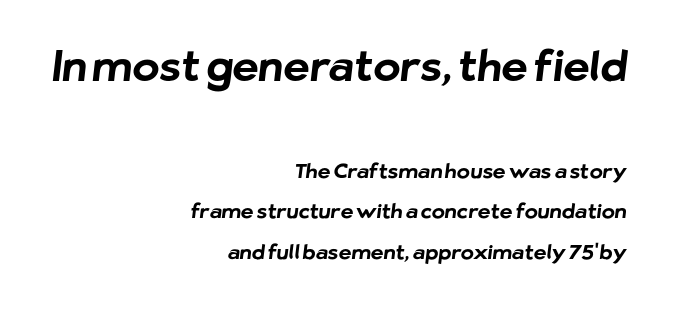
The image shows 41 px bold sans-serif type; set right-aligned, loose line spacing (2.01x), normal letter spacing, not underlined; the first (top) block is 2.05x larger; low stroke contrast and a medium x-height.
